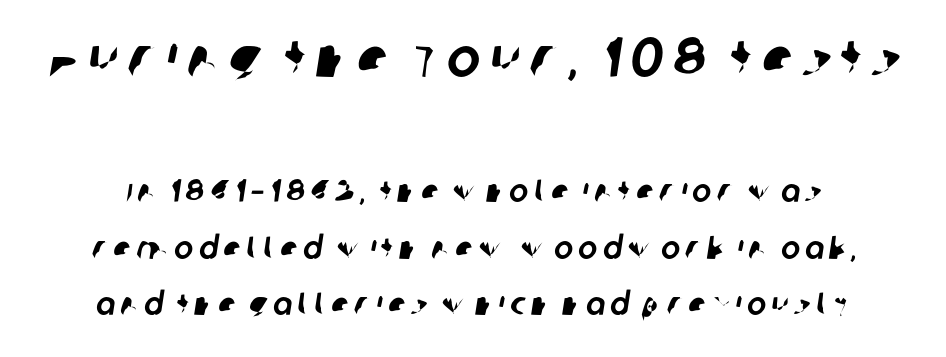
Q: Is the typeface a serif or a sans-serif typeface? A: Sans-serif.
Q: Is the text underlined? A: No.
Q: Which block of text is set in a larger size, the first (top) or the second (bottom)? A: The first (top) one.
Q: Width (condensed, normal, or wide)? A: Normal.
Q: Stroke contrast? A: Low.
Q: x-height? A: Large.
Q: Monospaced? A: No.
